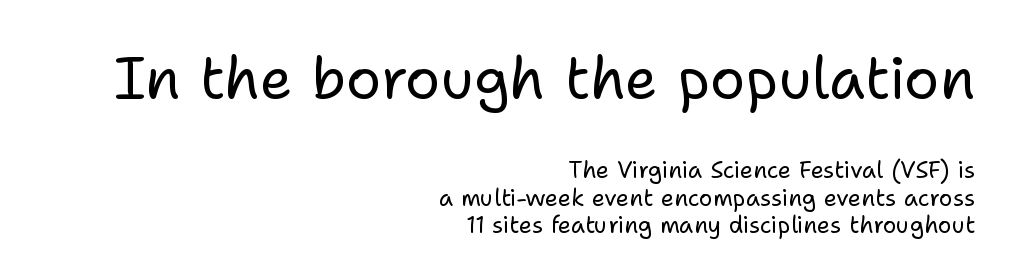
Q: Is the text bold? A: No.
Q: Is the text italic (slanted)? A: No, it is upright.
Q: Is the typeface a serif or a sans-serif typeface? A: Sans-serif.
Q: Is the text underlined? A: No.
Q: How is the paragraph aligned? A: Right-aligned.
Q: Is the spacing between letters normal or unusually wide? A: Normal.
Q: Which block of text is set in a larger size, the first (top) or the second (bottom)? A: The first (top) one.
Q: Width (condensed, normal, or wide)? A: Normal.
Q: Stroke contrast? A: Low.
Q: x-height? A: Medium.
Q: Monospaced? A: No.
